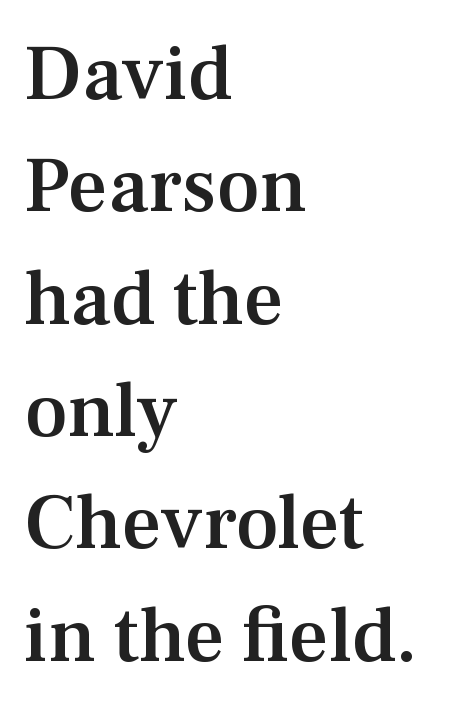
Nobody touched the tracking dial on this one. On the weight axis this lands at semibold, roughly 600. Left-aligned paragraph, ragged on the right. A typesetter would call this leading conventional body-copy spacing.
